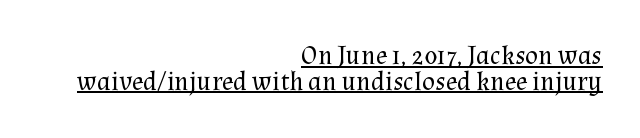
{"italic": "no", "bold": "no", "underline": "yes", "align": "right", "line_spacing": "tight", "line_spacing_ratio": 0.95, "letter_spacing": "normal", "letter_spacing_em": 0.0, "glyph_px": 27}
